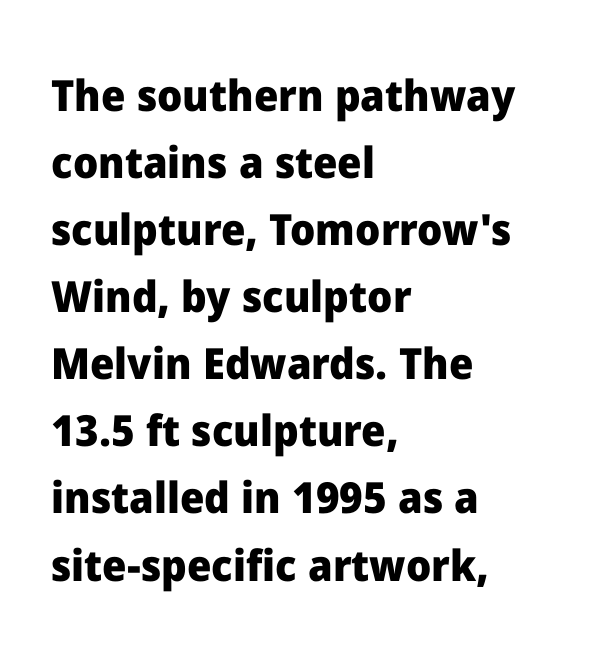
Q: Is the text bold? A: Yes.
Q: Is the text italic (slanted)? A: No, it is upright.
Q: Is the typeface a serif or a sans-serif typeface? A: Sans-serif.
Q: Is the text underlined? A: No.
Q: How is the paragraph aligned? A: Left-aligned.
Q: Is the spacing between letters normal or unusually wide? A: Normal.
Q: Is the spacing between lines tight, normal or loose? A: Normal.
Q: Width (condensed, normal, or wide)? A: Normal.
Q: Stroke contrast? A: Low.
Q: x-height? A: Medium.
Q: Monospaced? A: No.
